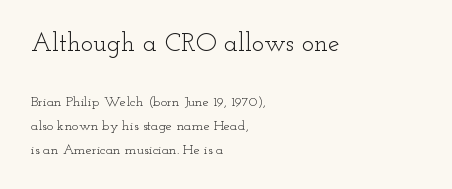
Letters rest on an invisible, unmarked baseline. The weight tops out at a normal text grade. How would I describe the line gaps? Plain and ordinary. The compositor pushed each line to the left boundary. Style check: upright.
